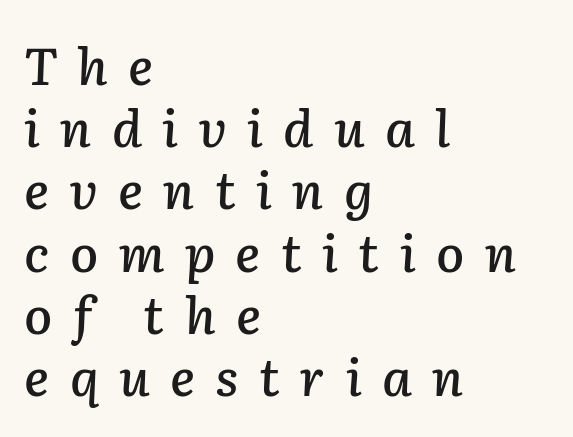
Q: Is the text italic (slanted)? A: Yes, it leans right by about 2 degrees.
Q: Is the text underlined? A: No.
Q: How is the paragraph aligned? A: Left-aligned.
Q: Is the spacing between letters normal or unusually wide? A: Unusually wide.
Q: Width (condensed, normal, or wide)? A: Normal.
Q: Stroke contrast? A: Low.
Q: x-height? A: Medium.
Q: Monospaced? A: No.
